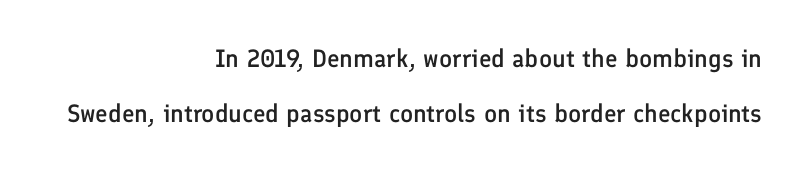
The leading is generous, giving the passage an open texture. These lines were composed using upright roman letters. Is the block centered? No — it sits flush against the right margin. Typesetter's note: demi weight, one step under bold.
